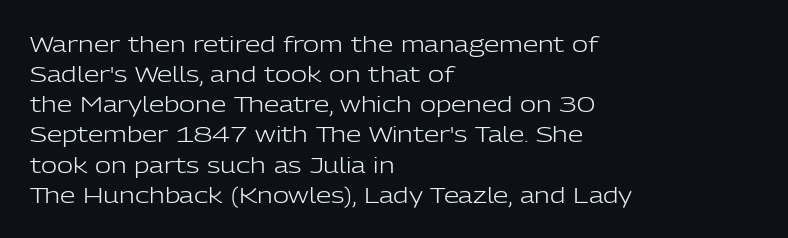
{"italic": "no", "bold": "no", "underline": "no", "align": "left", "line_spacing": "normal", "line_spacing_ratio": 1.37, "letter_spacing": "normal", "letter_spacing_em": 0.0, "glyph_px": 22}
